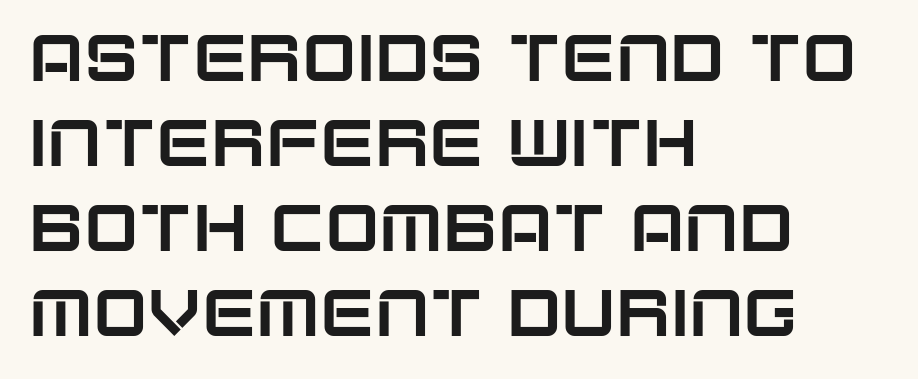
The image shows 65 px sans-serif type, upright; set left-aligned, normal line spacing (1.31x), normal letter spacing, not underlined; low stroke contrast and a large x-height.
